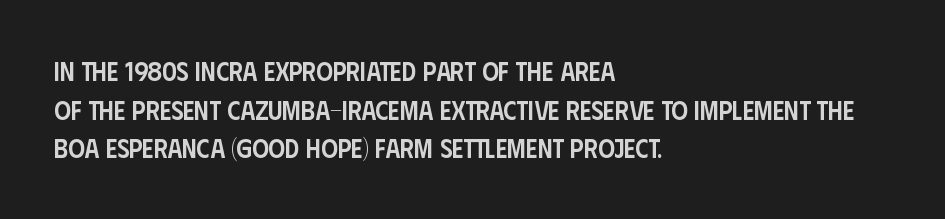
What stands out about the letter spacing? Nothing — it is the standard amount. Where is the straight margin? On the left. The glyphs are unaccompanied by any horizontal stroke below them. Is there any slant? The stems are plumb. The leading is moderate, giving the passage an even texture.
